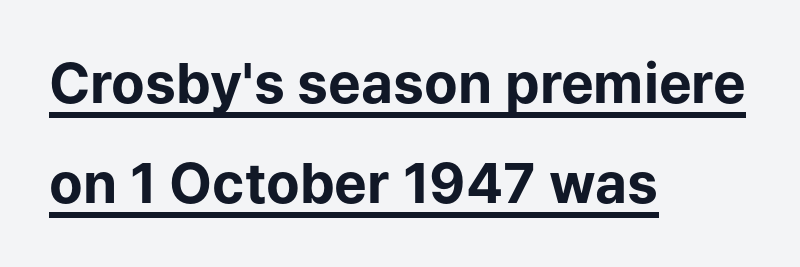
The image shows 55 px bold sans-serif type, upright; set left-aligned, line spacing 1.82x, normal letter spacing, underlined; low stroke contrast and a medium x-height.
